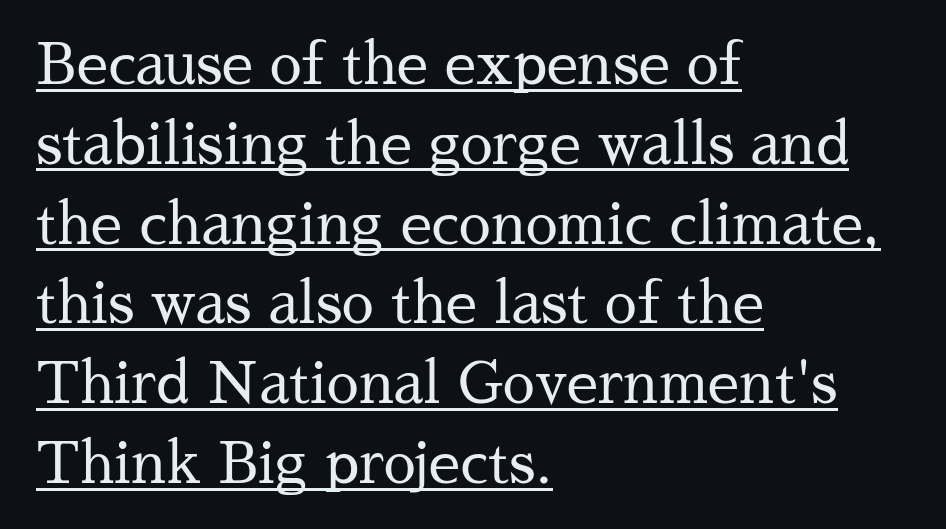
The image shows 57 px regular-weight serif type, upright; set left-aligned, normal line spacing (1.4x), normal letter spacing, underlined; medium stroke contrast and a medium x-height.
